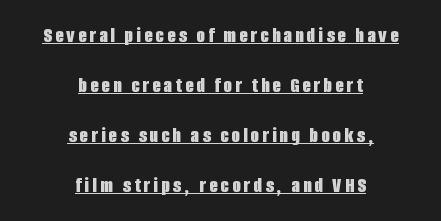
Does the leading feel generous? Absolutely, it's lavish. Decoration check: the copy is underlined. Characters remain perfectly vertical along every line. Compared with an ordinary text face, these strokes are far heavier — a full bold. Where is the straight margin? There isn't one; the lines are centered.
